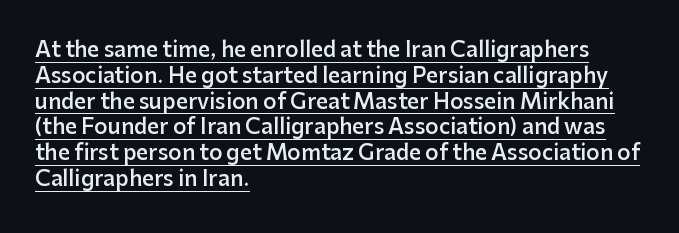
{"italic": "no", "bold": "semi", "underline": "yes", "align": "left", "line_spacing_ratio": 1.23, "letter_spacing": "normal", "letter_spacing_em": 0.0, "glyph_px": 21}
